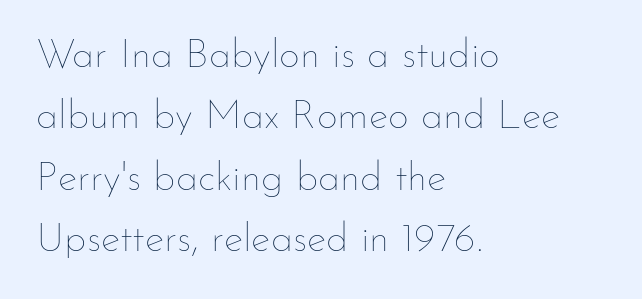
Q: Is the text bold? A: No.
Q: Is the text italic (slanted)? A: No, it is upright.
Q: Is the text underlined? A: No.
Q: How is the paragraph aligned? A: Left-aligned.
Q: Is the spacing between letters normal or unusually wide? A: Normal.
Q: Is the spacing between lines tight, normal or loose? A: Normal.
Q: Width (condensed, normal, or wide)? A: Normal.
Q: Stroke contrast? A: Low.
Q: x-height? A: Small.
Q: Monospaced? A: No.
